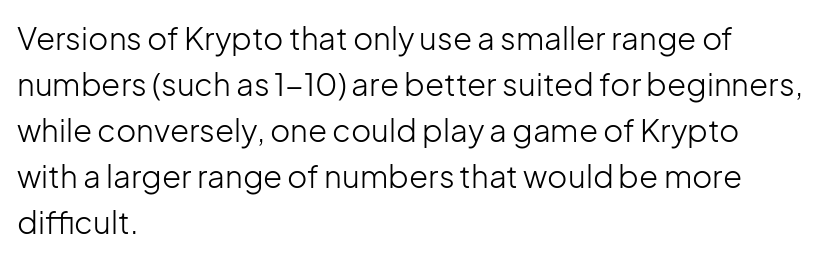
Q: Is the text bold? A: No.
Q: Is the text italic (slanted)? A: No, it is upright.
Q: Is the typeface a serif or a sans-serif typeface? A: Sans-serif.
Q: Is the text underlined? A: No.
Q: How is the paragraph aligned? A: Left-aligned.
Q: Is the spacing between letters normal or unusually wide? A: Normal.
Q: Is the spacing between lines tight, normal or loose? A: Normal.
Q: Width (condensed, normal, or wide)? A: Normal.
Q: Stroke contrast? A: Low.
Q: x-height? A: Medium.
Q: Monospaced? A: No.
